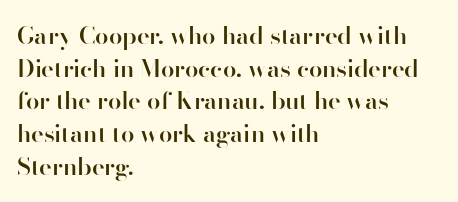
Q: Is the text bold? A: Semi-bold.
Q: Is the text italic (slanted)? A: No, it is upright.
Q: Is the text underlined? A: No.
Q: How is the paragraph aligned? A: Left-aligned.
Q: Is the spacing between letters normal or unusually wide? A: Normal.
Q: Is the spacing between lines tight, normal or loose? A: Normal.
